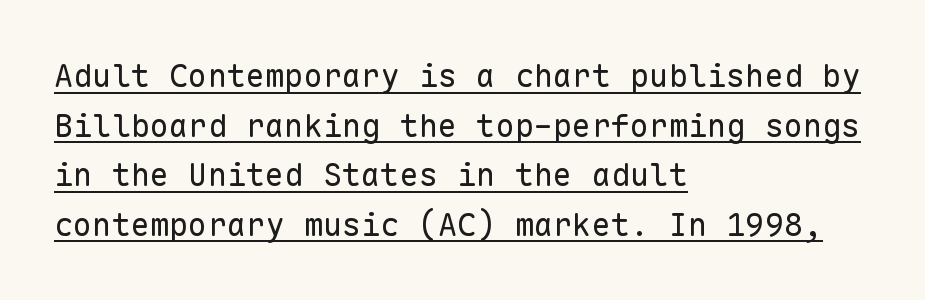
Each line of the rendering has a horizontal stroke beneath the glyphs. Does the copy run flush right? No — it runs flush left. Look at the tracking — it's just the regular setting, nothing added. Weight: regular or lighter. Note the uniform advance width — an 'i' takes as much space as an 'm'. Typographically, this falls in the sans-serif category.
